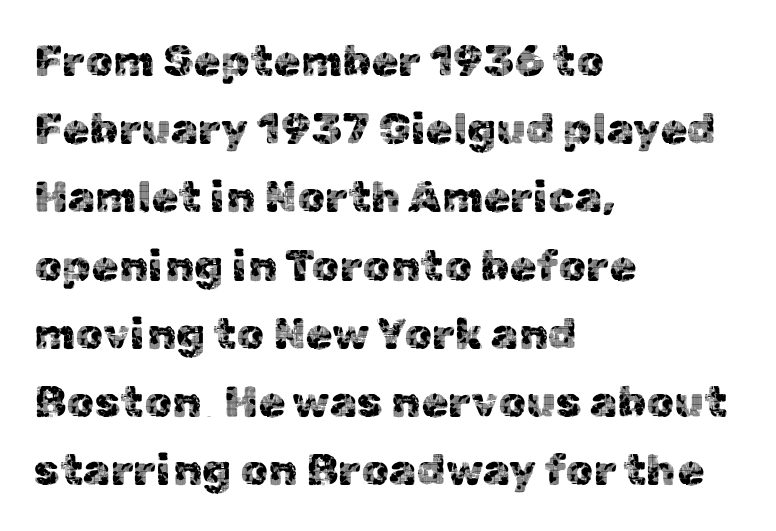
Q: Is the text italic (slanted)? A: No, it is upright.
Q: Is the typeface a serif or a sans-serif typeface? A: Sans-serif.
Q: Is the text underlined? A: No.
Q: How is the paragraph aligned? A: Left-aligned.
Q: Is the spacing between letters normal or unusually wide? A: Normal.
Q: Is the spacing between lines tight, normal or loose? A: Normal.
Q: Width (condensed, normal, or wide)? A: Normal.
Q: x-height? A: Medium.
Q: Monospaced? A: No.
